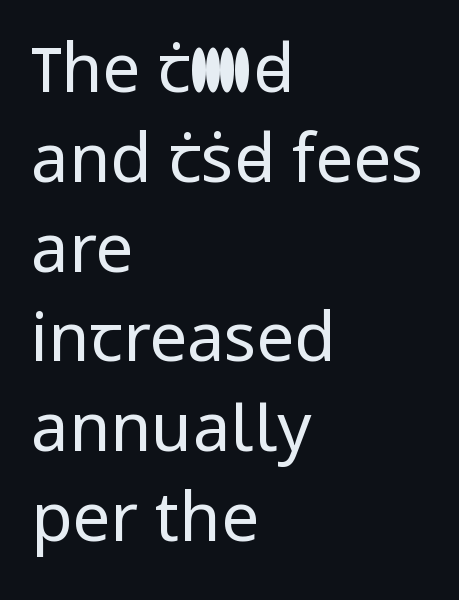
Upright lettering throughout. Is this a sans? Yes — the strokes have no serifs. A classic flush-left, rag-right setting is used for this passage. The gap between lines stays unmarked. The block of text has a typical density, with ordinary space between rows. Do the characters align in a grid? No, the font is proportional.
